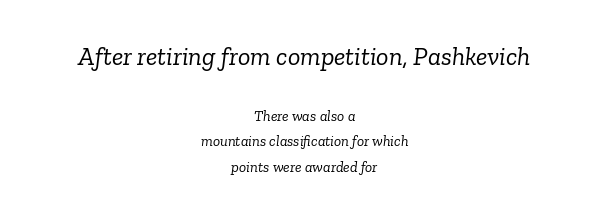
Characters follow at the spacing the type designer built in. This rendering features lettering with no underline. Designer's note — italics engaged. Reading down the block, each line starts at a different indent, mirrored at its end. Summary of weight: not heavy and not bold.
